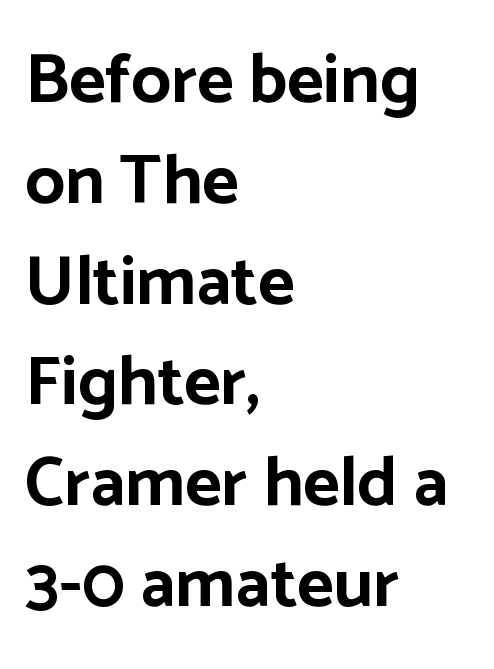
{"serif": "no", "italic": "no", "bold": "yes", "weight": "bold", "width": "normal", "stroke_contrast": "low", "x_height": "medium", "monospaced": "no", "underline": "no", "align": "left", "line_spacing": "normal", "line_spacing_ratio": 1.44, "letter_spacing": "normal", "letter_spacing_em": 0.0, "glyph_px": 70}
